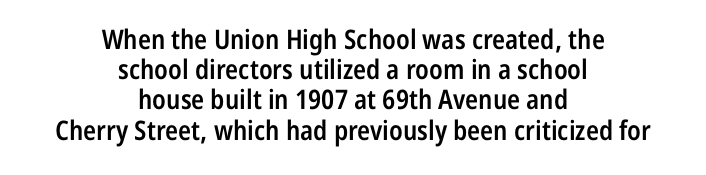
Q: Is the text bold? A: Semi-bold.
Q: Is the text italic (slanted)? A: No, it is upright.
Q: Is the text underlined? A: No.
Q: How is the paragraph aligned? A: Centered.
Q: Is the spacing between letters normal or unusually wide? A: Normal.
Q: Is the spacing between lines tight, normal or loose? A: Tight.
